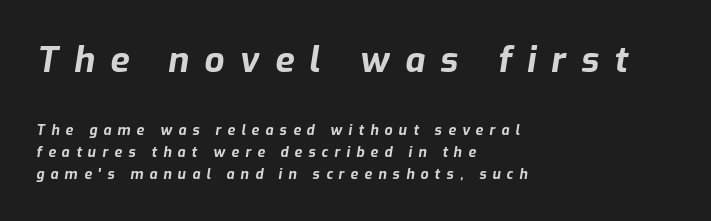
The image shows 35 px bold type, italic (leaning right); set left-aligned, normal line spacing (1.59x), unusually wide letter spacing (+0.44 em), not underlined; the first (top) block is 2.5x larger; low stroke contrast and a medium x-height.
